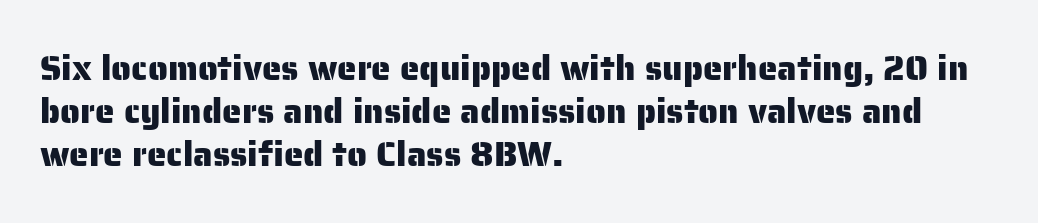
The passage shown is not underscored anywhere. Letter spacing: default. This rendering employs a face without finishing strokes, i.e., a sans-serif. Casual observation: everything's shoved over to the left. Every character sits straight up, as roman type does. Spacing verdict: proportional, widths tailored to each character.
